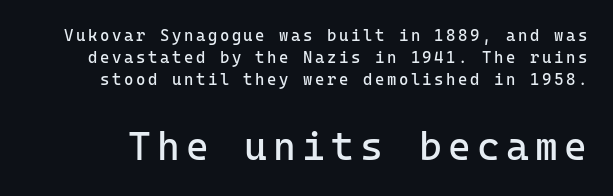
The image shows 39 px regular-weight sans-serif type, upright, monospaced; set normal line spacing (1.37x), not underlined; the second (bottom) block is 2.44x larger; low stroke contrast and a medium x-height.
